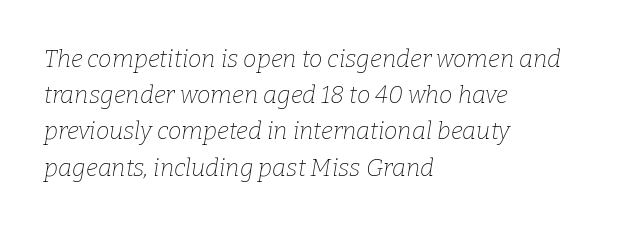
Q: Is the text bold? A: No.
Q: Is the text italic (slanted)? A: Yes, it leans right by about 9 degrees.
Q: Is the text underlined? A: No.
Q: How is the paragraph aligned? A: Left-aligned.
Q: Is the spacing between letters normal or unusually wide? A: Normal.
Q: Is the spacing between lines tight, normal or loose? A: Normal.
